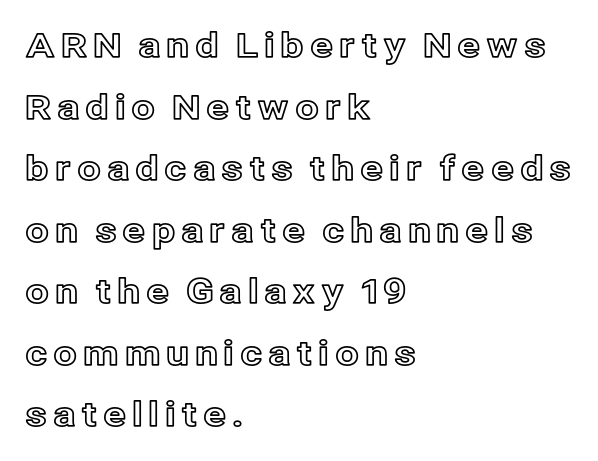
Q: Is the text italic (slanted)? A: No, it is upright.
Q: Is the text underlined? A: No.
Q: How is the paragraph aligned? A: Left-aligned.
Q: Width (condensed, normal, or wide)? A: Normal.
Q: x-height? A: Medium.
Q: Monospaced? A: No.
